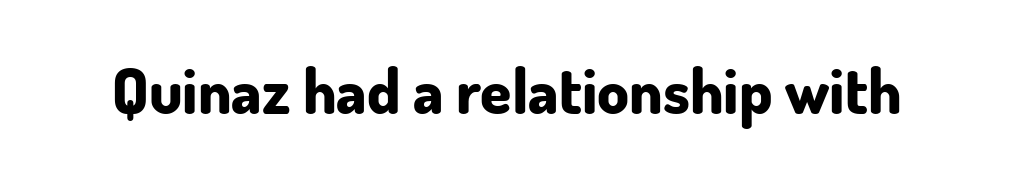
Q: Is the text bold? A: Yes.
Q: Is the text italic (slanted)? A: No, it is upright.
Q: Is the typeface a serif or a sans-serif typeface? A: Sans-serif.
Q: Is the text underlined? A: No.
Q: Is the spacing between letters normal or unusually wide? A: Normal.
Q: Width (condensed, normal, or wide)? A: Normal.
Q: Stroke contrast? A: Low.
Q: x-height? A: Small.
Q: Monospaced? A: No.
